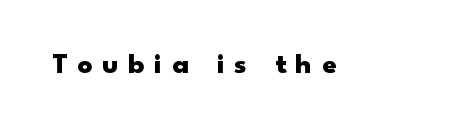
The image shows 29 px heavy, wide sans-serif type, upright; set unusually wide letter spacing (+0.34 em), not underlined; low stroke contrast and a small x-height.
